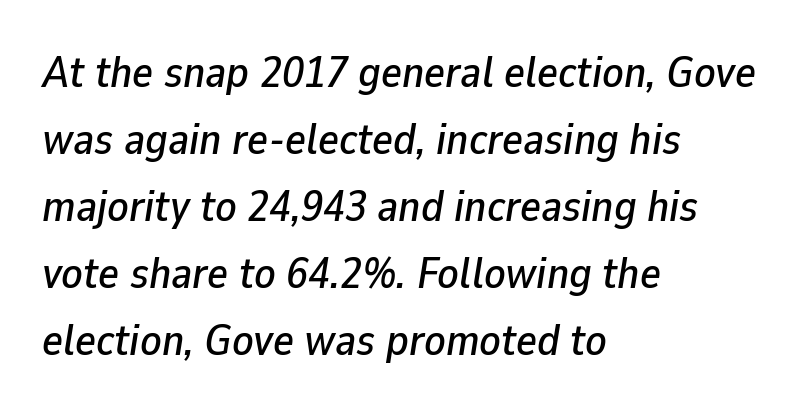
Q: Is the text italic (slanted)? A: Yes, it leans right by about 9 degrees.
Q: Is the text underlined? A: No.
Q: How is the paragraph aligned? A: Left-aligned.
Q: Is the spacing between letters normal or unusually wide? A: Normal.
Q: Is the spacing between lines tight, normal or loose? A: Normal.
Q: Width (condensed, normal, or wide)? A: Normal.
Q: Stroke contrast? A: Low.
Q: x-height? A: Medium.
Q: Monospaced? A: No.
